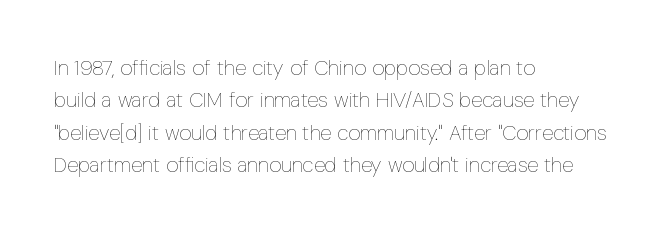
Q: Is the text bold? A: No.
Q: Is the text italic (slanted)? A: No, it is upright.
Q: Is the text underlined? A: No.
Q: How is the paragraph aligned? A: Left-aligned.
Q: Is the spacing between letters normal or unusually wide? A: Normal.
Q: Is the spacing between lines tight, normal or loose? A: Normal.
